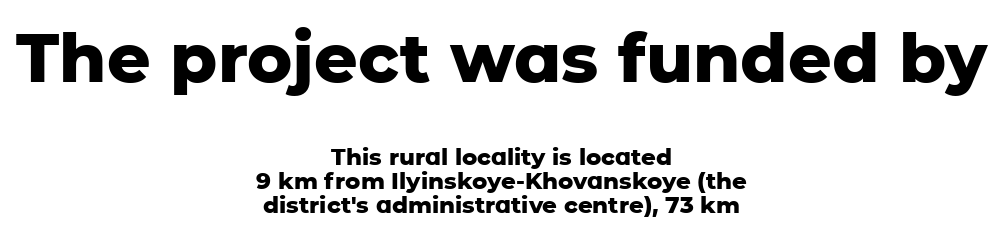
Q: Is the text bold? A: Yes.
Q: Is the text italic (slanted)? A: No, it is upright.
Q: Is the typeface a serif or a sans-serif typeface? A: Sans-serif.
Q: Is the text underlined? A: No.
Q: How is the paragraph aligned? A: Centered.
Q: Is the spacing between letters normal or unusually wide? A: Normal.
Q: Is the spacing between lines tight, normal or loose? A: Tight.
Q: Which block of text is set in a larger size, the first (top) or the second (bottom)? A: The first (top) one.
Q: Width (condensed, normal, or wide)? A: Normal.
Q: Stroke contrast? A: Low.
Q: x-height? A: Medium.
Q: Monospaced? A: No.
